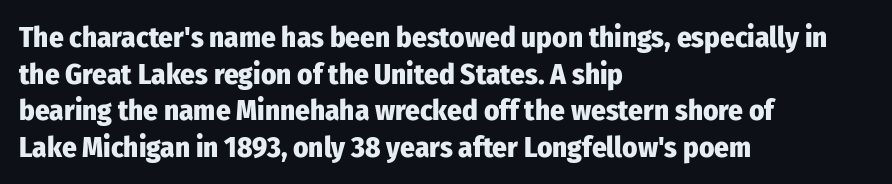
The image shows 29 px heavy, condensed sans-serif type, upright; set left-aligned, normal line spacing (1.26x), normal letter spacing, not underlined; low stroke contrast and a medium x-height.
